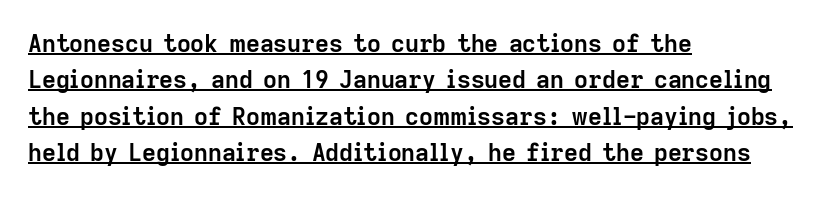
In designer terms, the underline attribute is active on this setting. Every letter is thick-stroked: bold, no question. Inter-character spacing is left at the font's built-in metrics. The ragged edge is on the right, which tells us the setting is flush left. This sample uses an upright cut, with every glyph sitting square on the baseline.
